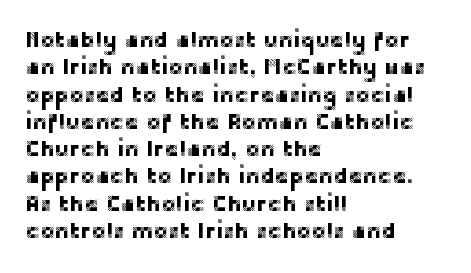
The lines are quadded left. Bare-footed words on every line. Notice how the stems are strictly vertical — no italics here. The gaps between neighbouring characters are ordinary and unremarkable.
